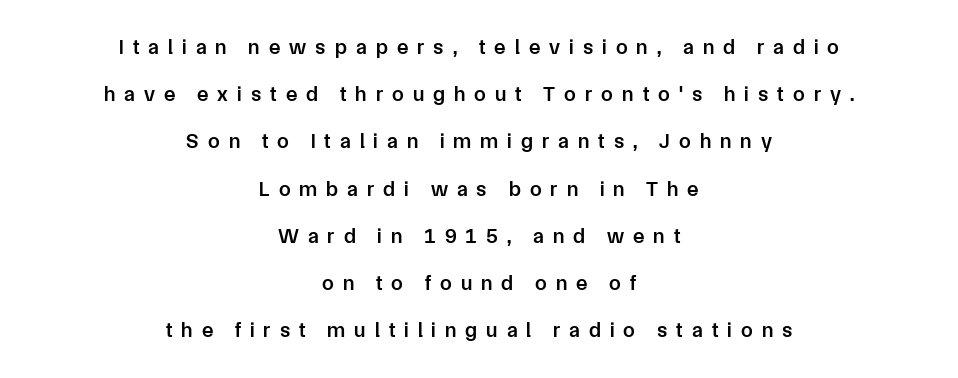
The font is running at a semibold setting, under full bold. Centered paragraph, ragged on both sides. The line texture is sparse and dotted thanks to wide tracking. Vertical strokes here are truly vertical. Underlining? Definitely not there. Regarding leading, the lines here are spaced well apart.
